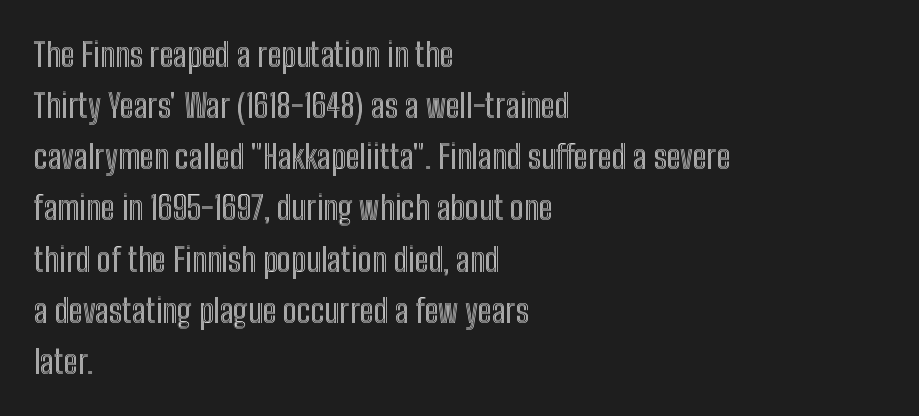
Standard letterfit; no display-style spreading of the glyphs. No word sits above an underline. Do the characters align in a grid? No, the font is proportional. Line beginnings align vertically; line endings do not.
